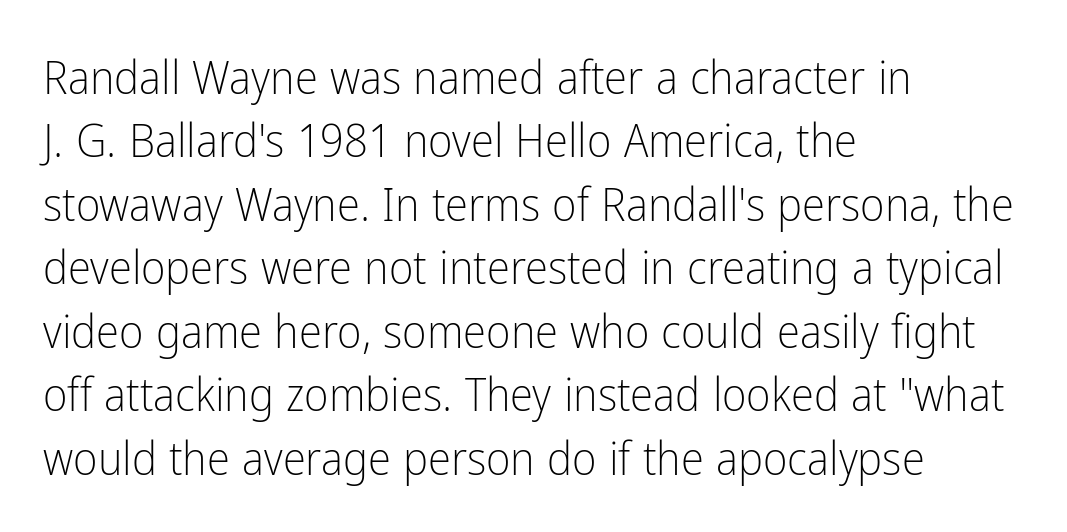
The image shows 47 px light, condensed sans-serif type, upright; set left-aligned, normal line spacing (1.35x), normal letter spacing, not underlined; low stroke contrast and a medium x-height.
